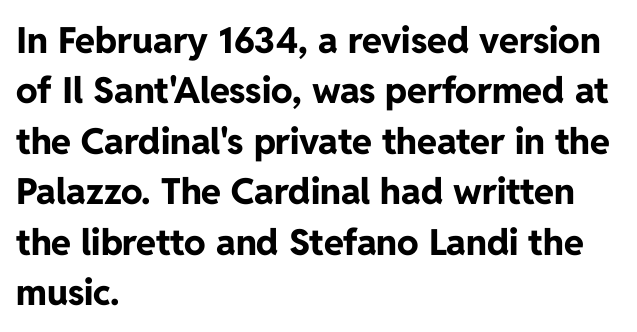
This sample uses plain, unmodified letter spacing. Spacing verdict: proportional, widths tailored to each character. Regarding leading, the lines here are spaced in the standard way. The string is rendered with underlining switched off. A dark, heavy texture on the line: the type is bold.
